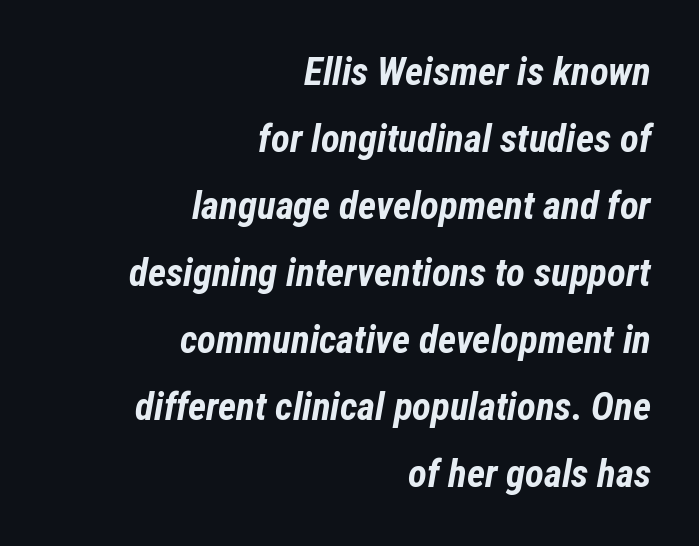
Q: Is the text bold? A: Yes.
Q: Is the text italic (slanted)? A: Yes, it leans right by about 12 degrees.
Q: Is the text underlined? A: No.
Q: How is the paragraph aligned? A: Right-aligned.
Q: Is the spacing between letters normal or unusually wide? A: Normal.
Q: Width (condensed, normal, or wide)? A: Condensed.
Q: Stroke contrast? A: Low.
Q: x-height? A: Medium.
Q: Monospaced? A: No.
